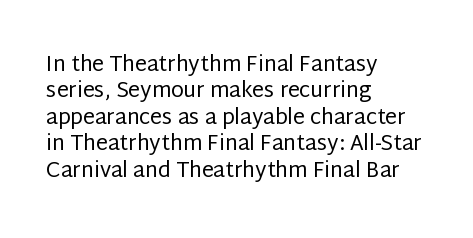
The rendering uses a moderate line-height, typical for paragraphs. Only glyphs here, with clear space below each row. The passage is arranged the way most books set body copy — flush left. Spacing between characters is what you'd get straight out of the box.
